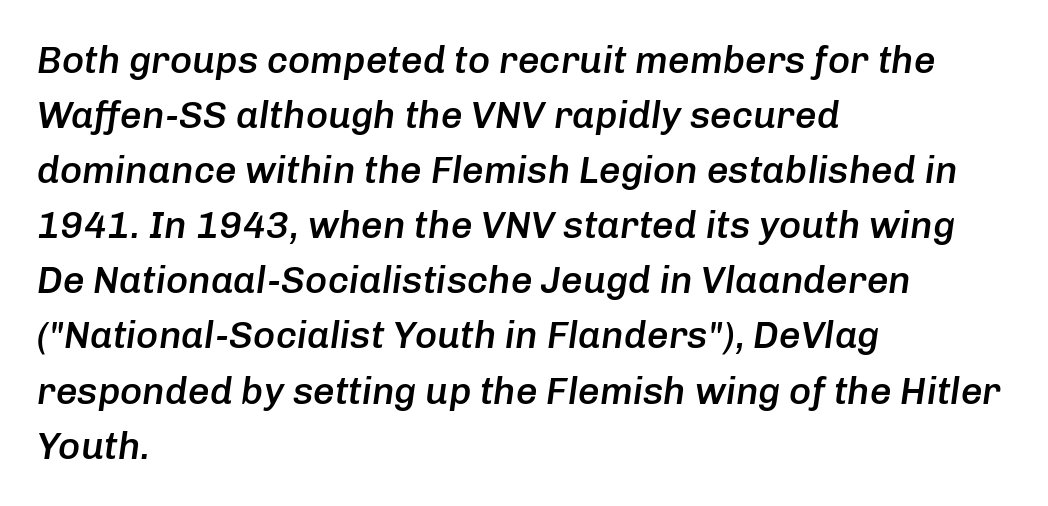
The specimen reads as italic at a glance. In CSS terms this would be text-align: left. You could not count columns in this text — the font is proportionally spaced. Does the weight exceed regular? Yes, but only to semibold. Vertical spacing — default.
